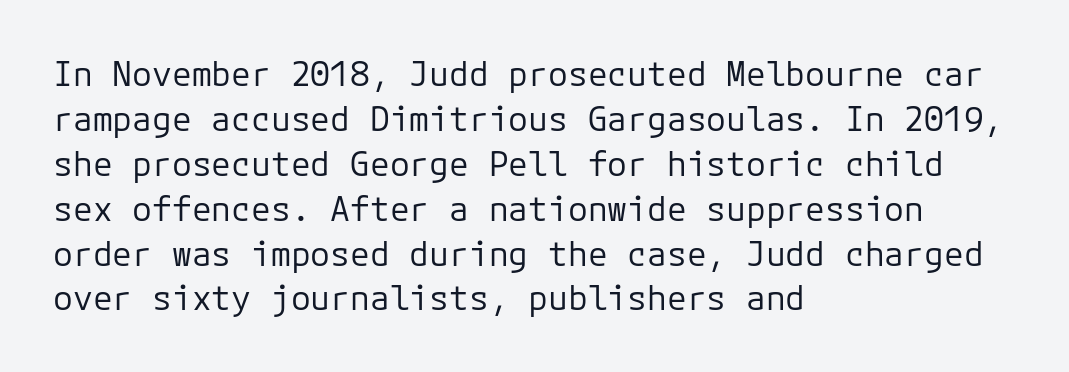
The image shows 33 px regular-weight sans-serif type, upright, monospaced; set left-aligned, normal line spacing (1.36x), normal letter spacing, not underlined; low stroke contrast and a medium x-height.
